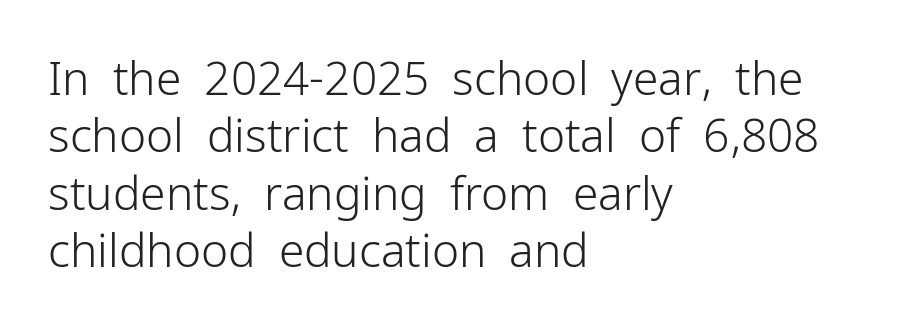
{"serif": "no", "italic": "no", "bold": "no", "weight": "light", "width": "normal", "stroke_contrast": "low", "x_height": "medium", "monospaced": "no", "underline": "no", "align": "left", "line_spacing": "normal", "line_spacing_ratio": 1.25, "letter_spacing": "normal", "letter_spacing_em": 0.0, "glyph_px": 46}
